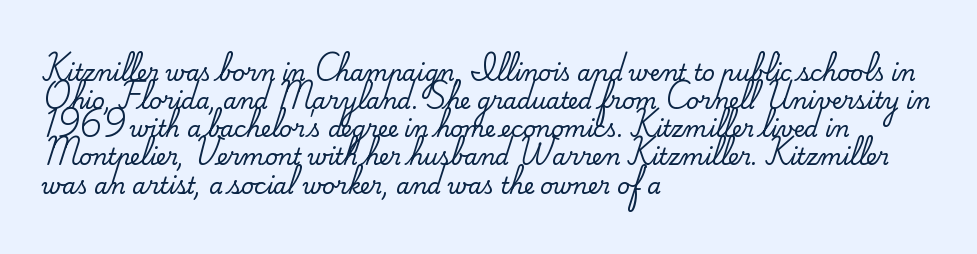
The image shows 22 px text type; set left-aligned, normal line spacing (1.28x), normal letter spacing, not underlined.
